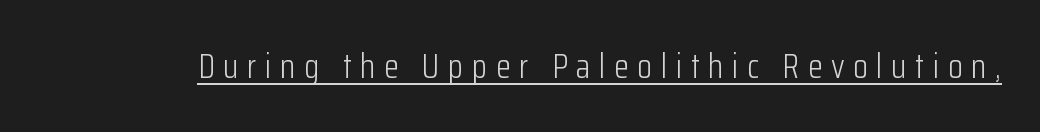
{"serif": "no", "italic": "no", "bold": "no", "weight": "light", "width": "condensed", "stroke_contrast": "low", "x_height": "medium", "monospaced": "no", "underline": "yes", "letter_spacing": "wide", "letter_spacing_em": 0.25, "glyph_px": 34}
